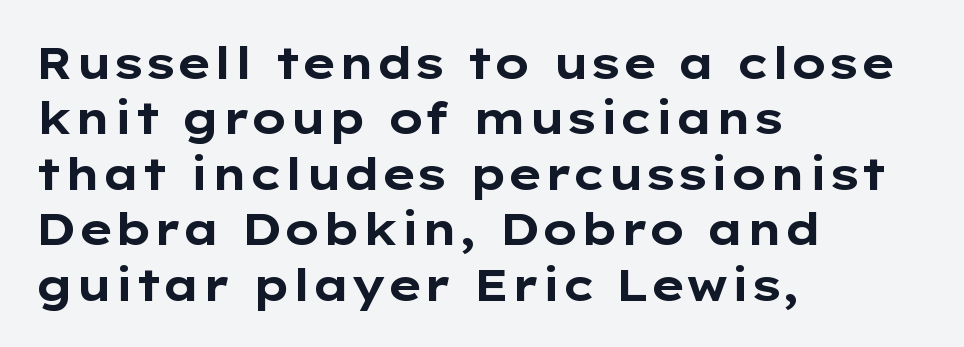
{"serif": "no", "italic": "no", "bold": "yes", "weight": "bold", "width": "wide", "stroke_contrast": "low", "x_height": "medium", "monospaced": "no", "underline": "no", "align": "left", "line_spacing": "normal", "line_spacing_ratio": 1.26, "letter_spacing": "normal", "letter_spacing_em": 0.0, "glyph_px": 44}
